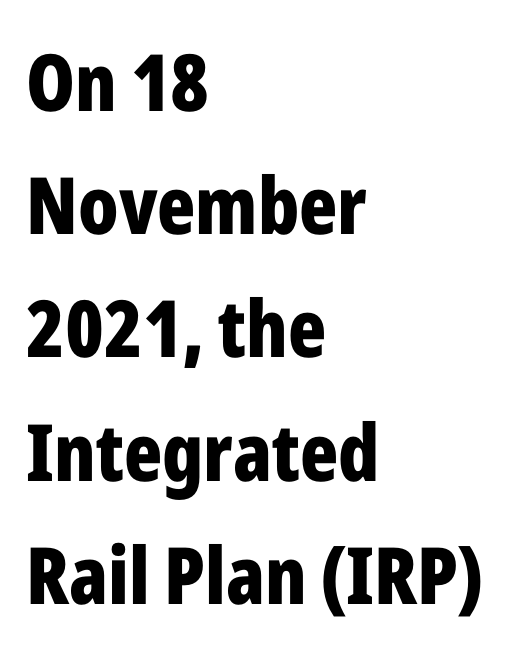
The image shows 79 px bold, condensed sans-serif type, upright; set left-aligned, normal line spacing (1.56x), normal letter spacing, not underlined; low stroke contrast and a medium x-height.
